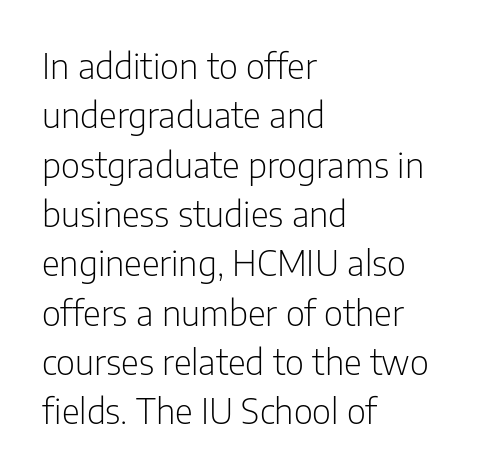
The compositor pushed each line to the left boundary. These lines are composed in type without serifs. Counters stay open thanks to moderate or lighter strokes. Looks like regular typesetting: each glyph gets only the width it needs.
